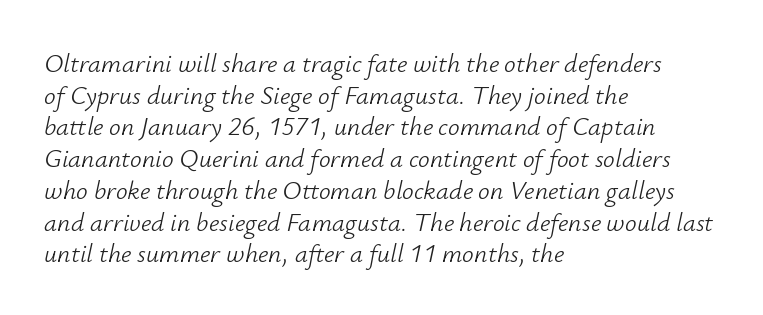
No letter is thick-stroked: the sample isn't bold. The passage shown has conventional tracking throughout. Check under the words: just untouched page. Style check: oblique. One-word summary of the alignment: left.
